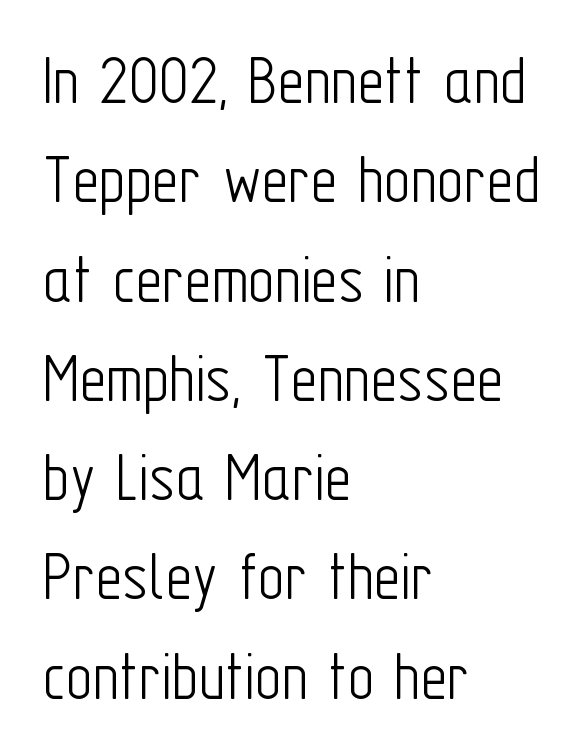
What stands out about the letter spacing? Nothing — it is the standard amount. Note: no serifs on the glyphs. Note the varied advance widths — an 'i' is clearly narrower than an 'm'. The lines are quadded left. The letters look calm and open, with moderate or lighter stems. Unlike italic type, these characters show no tilt at all.
